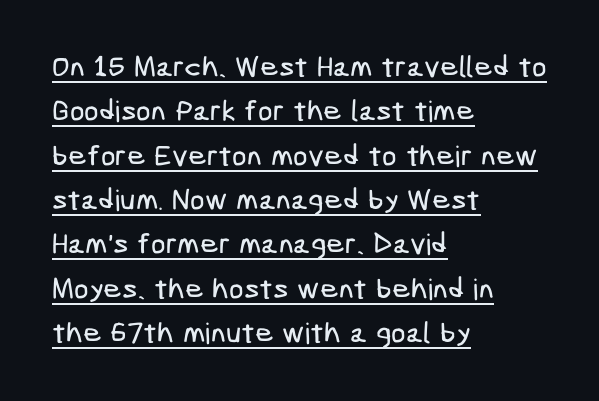
Look at the tracking — it's just the regular setting, nothing added. The text was rendered using a sans face with plain stroke endings. Rows of type keep a routine distance in the vertical direction. What decoration does the sample have? An underline. This sample is left-justified, so line endings fall wherever the words run out.
